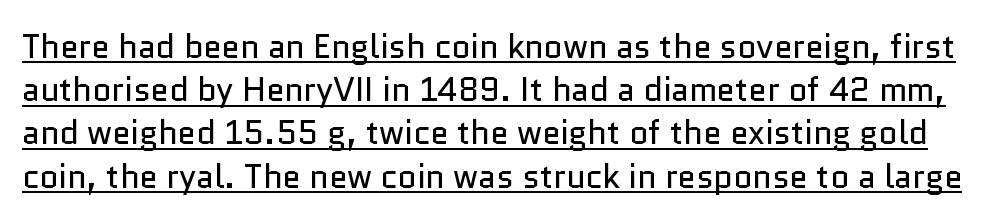
This sample uses a sans-serif face. A typographer would call this underscored text. This is the regular roman posture of the typeface. This sample has the flowing, uneven cadence of proportional lettering. Nobody touched the tracking dial on this one.
